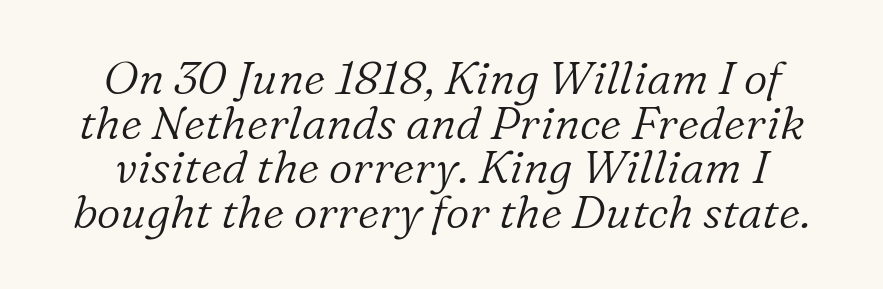
When letters slant like this, we call the style italic. Is the letter spacing exaggerated? No — it looks like the ordinary default. What kind of face is this? One with serifs. Unbolded letterforms with no extra heft.
